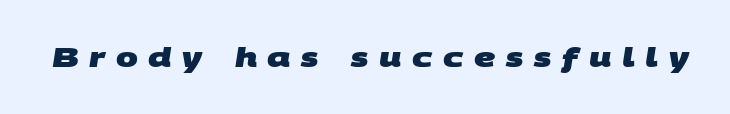
The image shows 26 px bold type; set unusually wide letter spacing (+0.41 em), not underlined.
